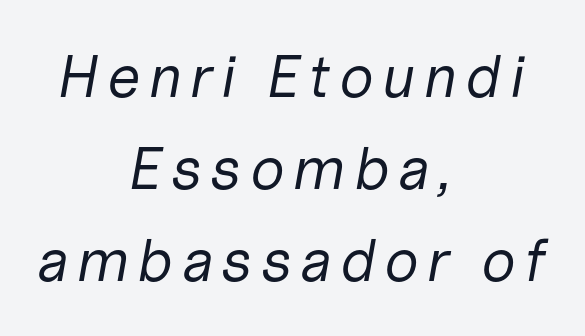
Q: Is the text bold? A: No.
Q: Is the text italic (slanted)? A: Yes, it leans right by about 10 degrees.
Q: Is the text underlined? A: No.
Q: How is the paragraph aligned? A: Centered.
Q: Is the spacing between lines tight, normal or loose? A: Normal.
Q: Width (condensed, normal, or wide)? A: Normal.
Q: Stroke contrast? A: Low.
Q: x-height? A: Medium.
Q: Monospaced? A: No.
